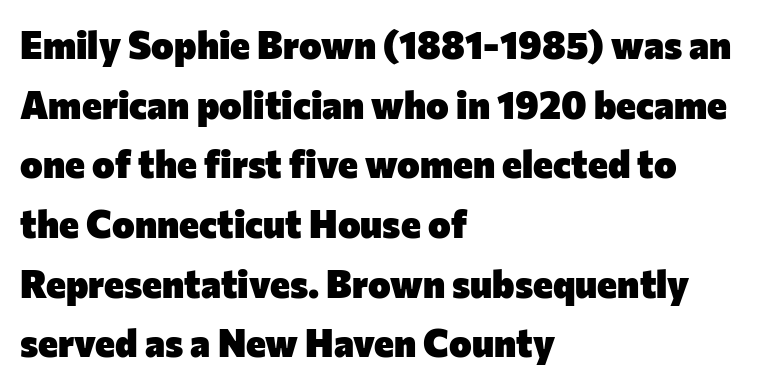
The image shows 38 px heavy sans-serif type, upright; set left-aligned, normal line spacing (1.57x), normal letter spacing, not underlined; low stroke contrast and a medium x-height.
